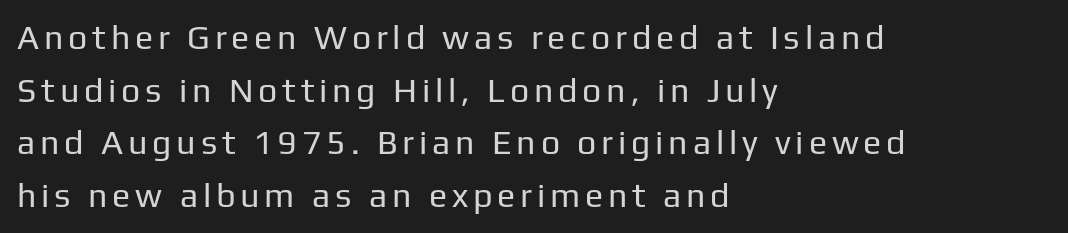
Unmarked baselines from the first word to the last. The letters advance in unequal steps, a hallmark of proportional type. The rendering anchors every line to the left-hand side. Students, observe: this is what conventionally led text looks like.
